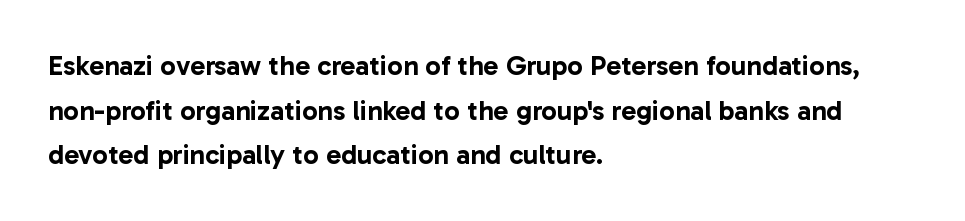
The passage shown is typed in a proportional face where columns would drift. The letters sit at their default tracking, neither squeezed nor spread. This is roman type, the default non-slanted kind. Every row of glyphs begins at an identical x-position on the left.
